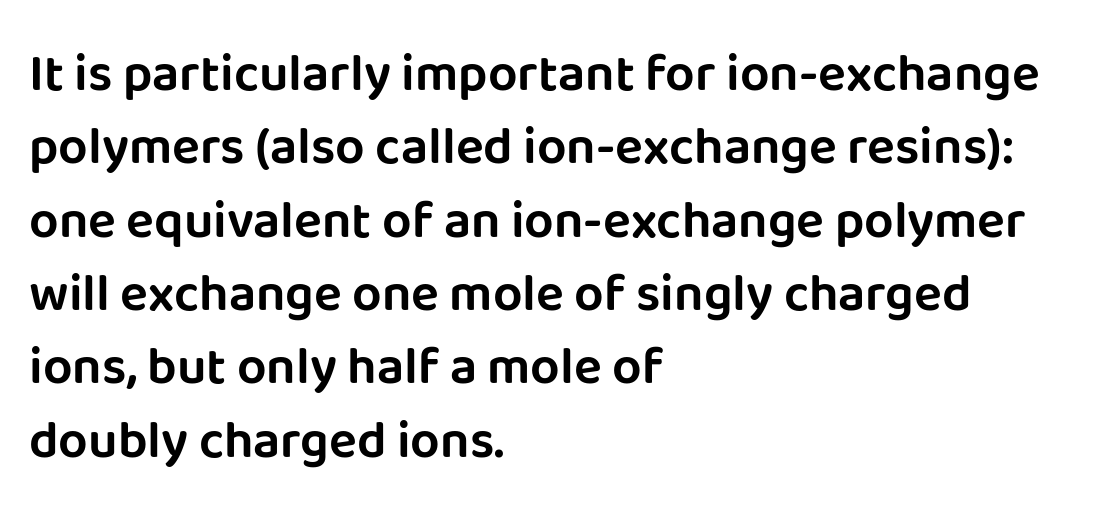
Visually the block forms a straight wall on the left and a jagged coastline on the right. Nothing unusual about the tracking: characters are spaced as the font intends. Grotesque or geometric, the face here clearly has no serifs. Nobody drew a line under any word here. Do the characters align in a grid? No, the font is proportional.
